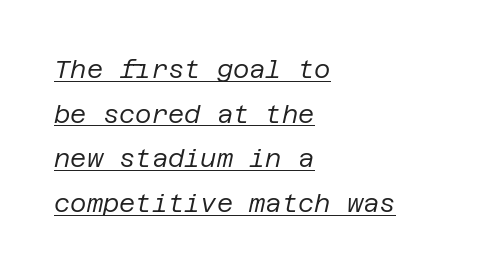
The image shows 25 px text type, italic (leaning right); set left-aligned, line spacing 1.79x, normal letter spacing, underlined.
